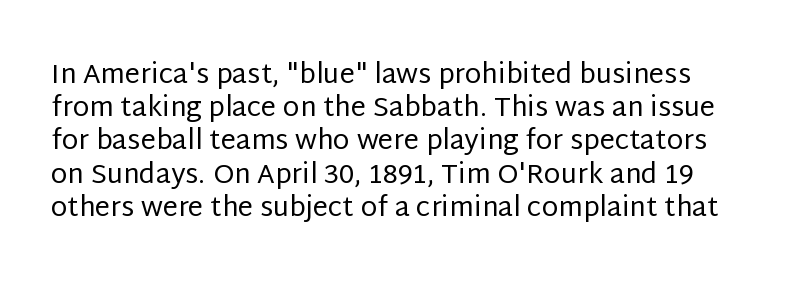
Underlining? Definitely not there. Nope, not italic — everything's standing straight. Letters have the restrained weight of plain body copy at most. This rendering leaves character spacing at its baseline value.
